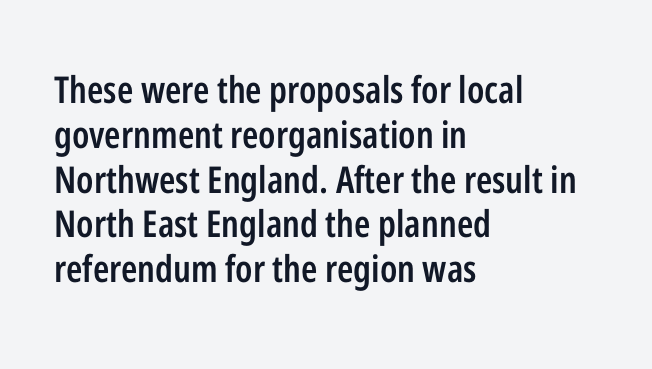
{"serif": "no", "italic": "no", "bold": "semi", "weight": "semibold", "width": "condensed", "stroke_contrast": "low", "x_height": "medium", "monospaced": "no", "underline": "no", "align": "left", "line_spacing_ratio": 1.21, "letter_spacing": "normal", "letter_spacing_em": 0.0, "glyph_px": 37}
